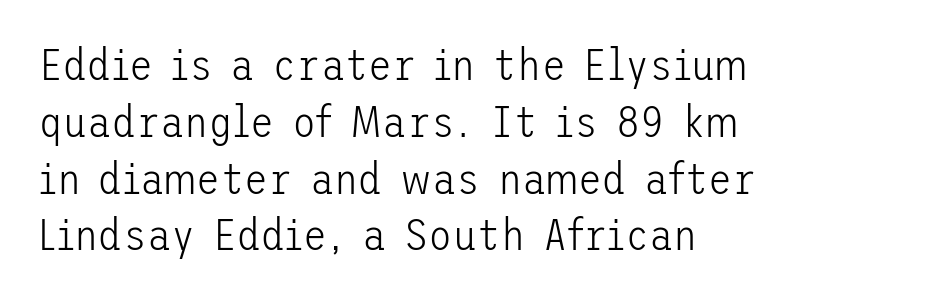
Q: Is the text bold? A: No.
Q: Is the text italic (slanted)? A: No, it is upright.
Q: Is the typeface a serif or a sans-serif typeface? A: Sans-serif.
Q: Is the text underlined? A: No.
Q: How is the paragraph aligned? A: Left-aligned.
Q: Is the spacing between letters normal or unusually wide? A: Normal.
Q: Is the spacing between lines tight, normal or loose? A: Normal.
Q: Width (condensed, normal, or wide)? A: Normal.
Q: Stroke contrast? A: Low.
Q: x-height? A: Medium.
